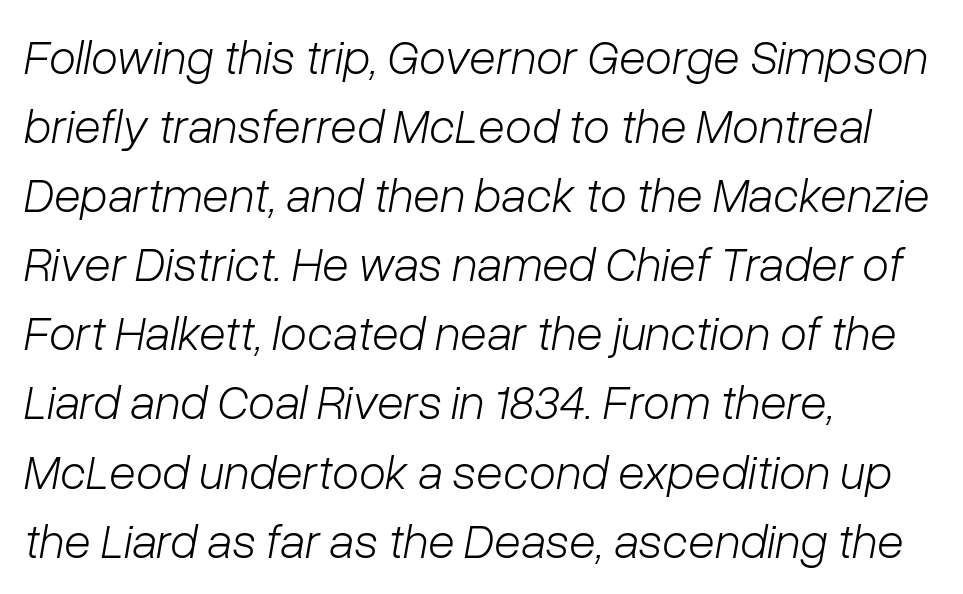
{"italic": "yes", "lean": "right", "slant_degrees": 10, "bold": "no", "weight": "light", "width": "normal", "stroke_contrast": "low", "x_height": "medium", "monospaced": "no", "underline": "no", "align": "left", "line_spacing": "normal", "line_spacing_ratio": 1.41, "letter_spacing": "normal", "letter_spacing_em": 0.0, "glyph_px": 49}
